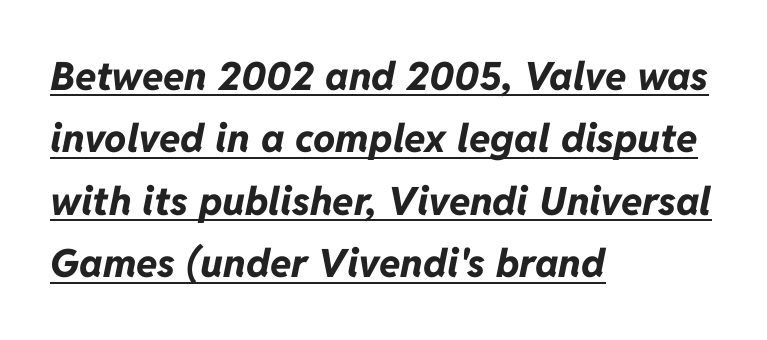
The image shows 39 px bold type, italic (leaning right); set left-aligned, normal line spacing (1.6x), normal letter spacing, underlined; low stroke contrast and a medium x-height.
